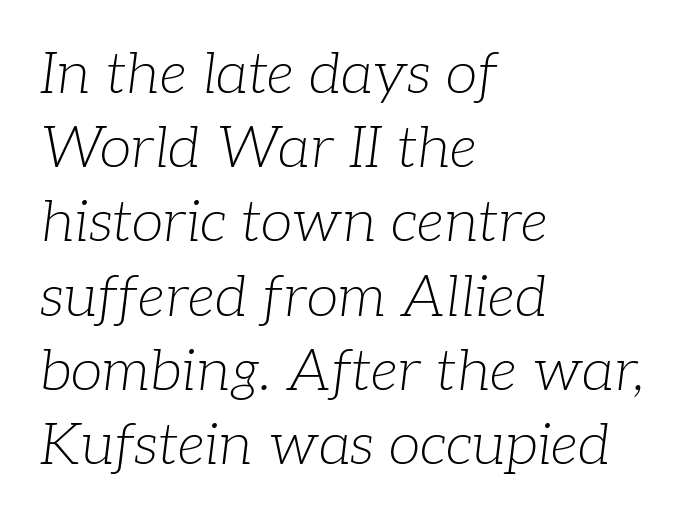
{"serif": "yes", "italic": "yes", "lean": "right", "slant_degrees": 7, "bold": "no", "weight": "light", "width": "normal", "stroke_contrast": "low", "x_height": "medium", "monospaced": "no", "underline": "no", "align": "left", "line_spacing": "normal", "line_spacing_ratio": 1.28, "letter_spacing": "normal", "letter_spacing_em": 0.0, "glyph_px": 58}
